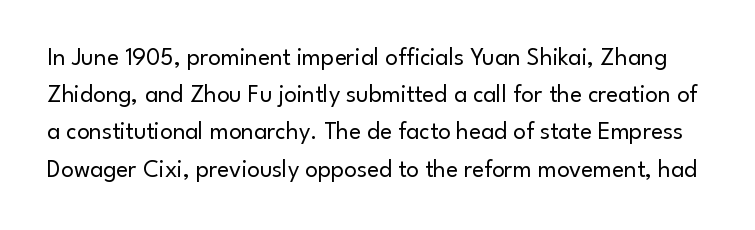
Q: Is the text bold? A: No.
Q: Is the text italic (slanted)? A: No, it is upright.
Q: Is the text underlined? A: No.
Q: Is the spacing between letters normal or unusually wide? A: Normal.
Q: Is the spacing between lines tight, normal or loose? A: Normal.
